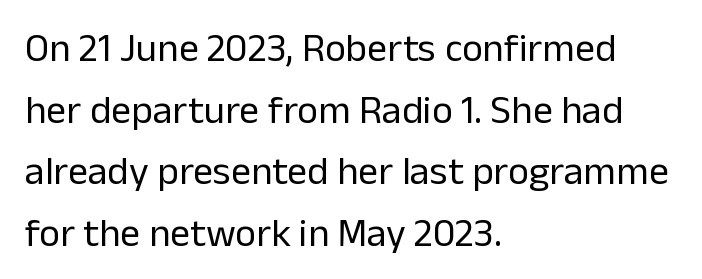
Proportional: the letters do not fall into vertical columns. A student would call this left alignment; a typographer would say flush left, rag right. Stroke terminals: plain, sans-serif. Spacing between characters is what you'd get straight out of the box. These lines sit exactly where default settings would place them. A roman cut, with each character standing at attention.
